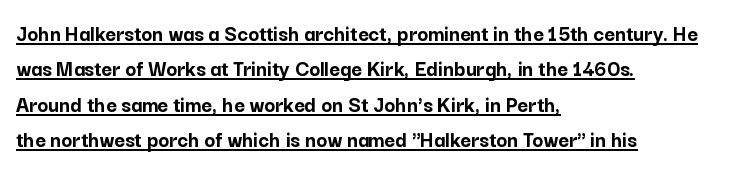
Q: Is the text bold? A: Yes.
Q: Is the text italic (slanted)? A: No, it is upright.
Q: Is the text underlined? A: Yes.
Q: How is the paragraph aligned? A: Left-aligned.
Q: Is the spacing between letters normal or unusually wide? A: Normal.
Q: Is the spacing between lines tight, normal or loose? A: Normal.
